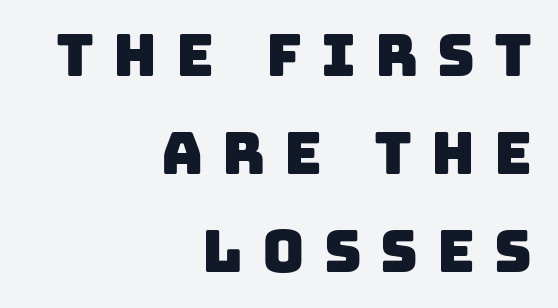
Q: Is the typeface a serif or a sans-serif typeface? A: Sans-serif.
Q: Is the text underlined? A: No.
Q: How is the paragraph aligned? A: Right-aligned.
Q: Is the spacing between letters normal or unusually wide? A: Unusually wide.
Q: Is the spacing between lines tight, normal or loose? A: Normal.
Q: Width (condensed, normal, or wide)? A: Normal.
Q: Stroke contrast? A: Low.
Q: x-height? A: Large.
Q: Monospaced? A: No.
